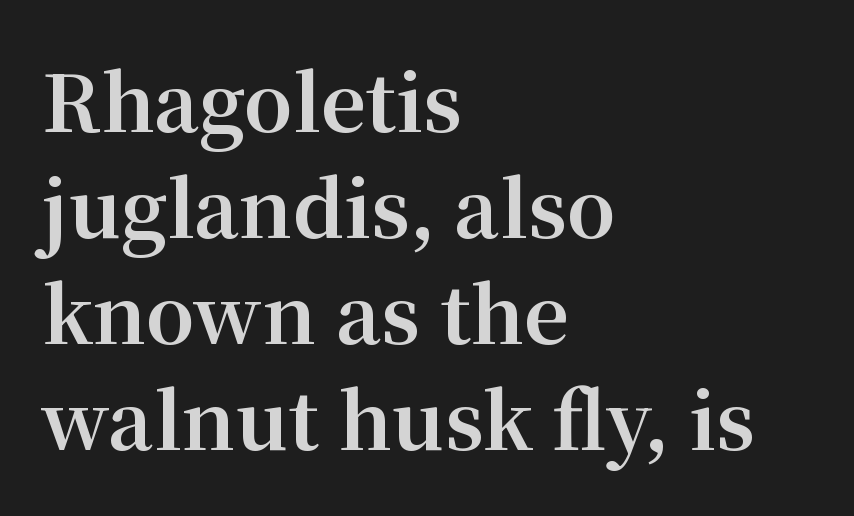
{"serif": "yes", "italic": "no", "bold": "yes", "weight": "bold", "width": "normal", "stroke_contrast": "medium", "x_height": "medium", "monospaced": "no", "underline": "no", "align": "left", "line_spacing": "normal", "line_spacing_ratio": 1.36, "letter_spacing": "normal", "letter_spacing_em": 0.0, "glyph_px": 78}
